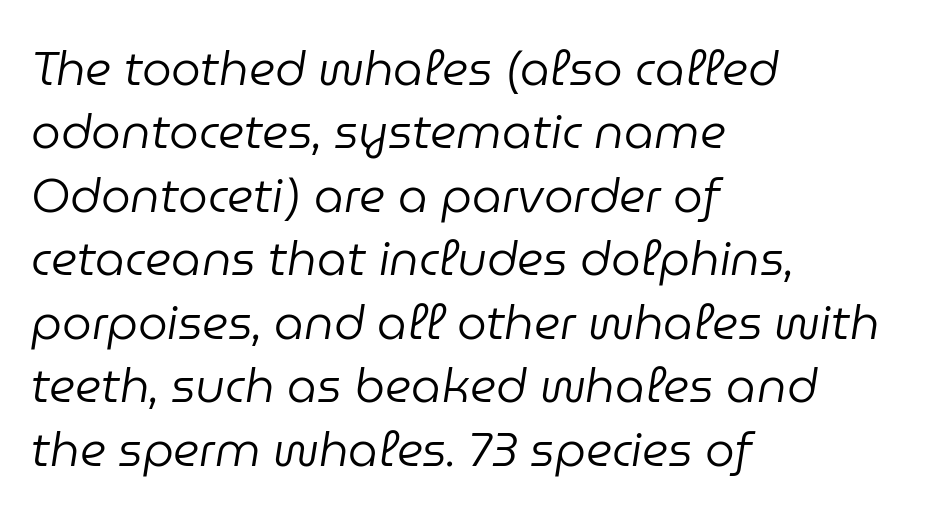
{"italic": "yes", "lean": "right", "slant_degrees": 9, "bold": "no", "weight": "regular", "width": "normal", "stroke_contrast": "low", "x_height": "medium", "monospaced": "no", "underline": "no", "align": "left", "line_spacing": "normal", "line_spacing_ratio": 1.35, "letter_spacing": "normal", "letter_spacing_em": 0.0, "glyph_px": 47}
